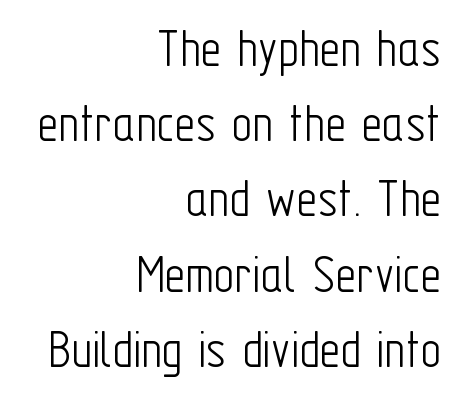
{"serif": "no", "italic": "no", "bold": "no", "weight": "light", "width": "condensed", "stroke_contrast": "low", "x_height": "medium", "monospaced": "no", "underline": "no", "align": "right", "line_spacing": "normal", "line_spacing_ratio": 1.32, "letter_spacing": "normal", "letter_spacing_em": 0.0, "glyph_px": 57}
